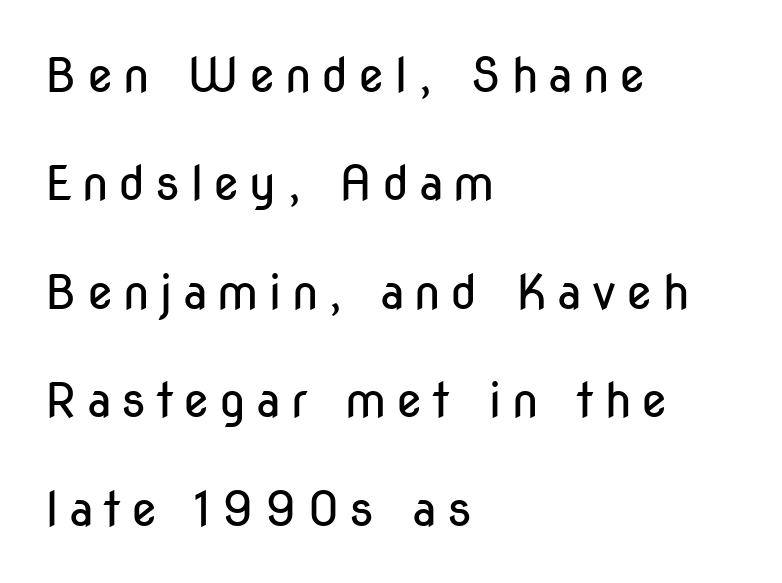
Letter spacing: wide. Each letter's strokes conclude bluntly, with no projecting serifs. Notice the wide empty band between every row — that's loose leading. The glyphs are unaccompanied by any horizontal stroke below them.
